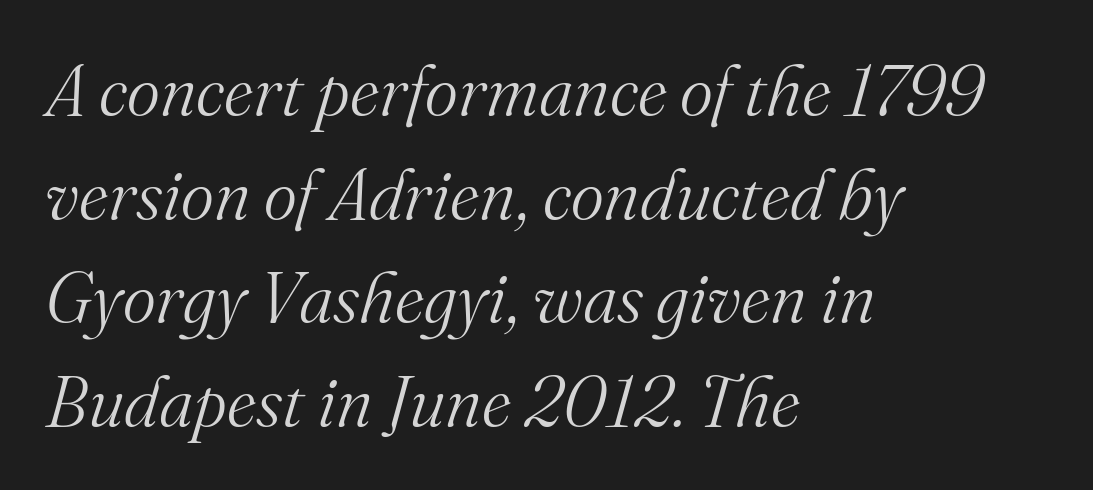
{"serif": "yes", "italic": "yes", "lean": "right", "slant_degrees": 16, "bold": "no", "weight": "light", "width": "normal", "stroke_contrast": "medium", "x_height": "small", "monospaced": "no", "underline": "no", "align": "left", "line_spacing": "normal", "line_spacing_ratio": 1.46, "letter_spacing": "normal", "letter_spacing_em": 0.0, "glyph_px": 71}
